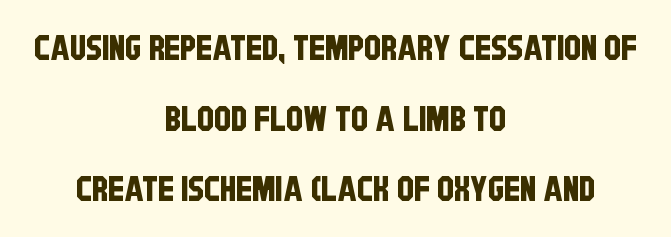
The image shows 34 px condensed sans-serif type; set centered, loose line spacing (2.08x), normal letter spacing, not underlined; low stroke contrast and a large x-height.
